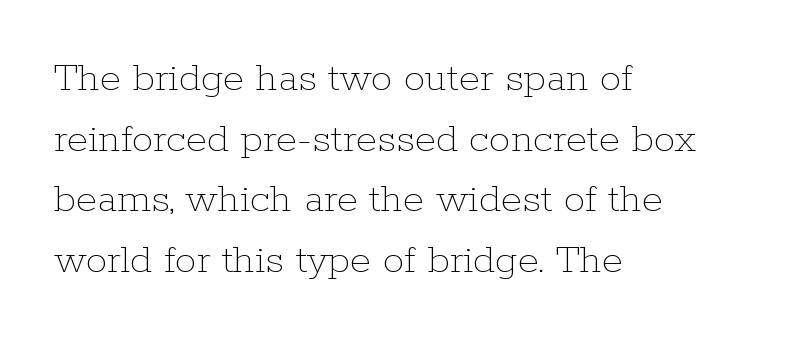
The image shows 43 px thin type, upright; set left-aligned, normal line spacing (1.41x), normal letter spacing, not underlined; low stroke contrast and a medium x-height.
